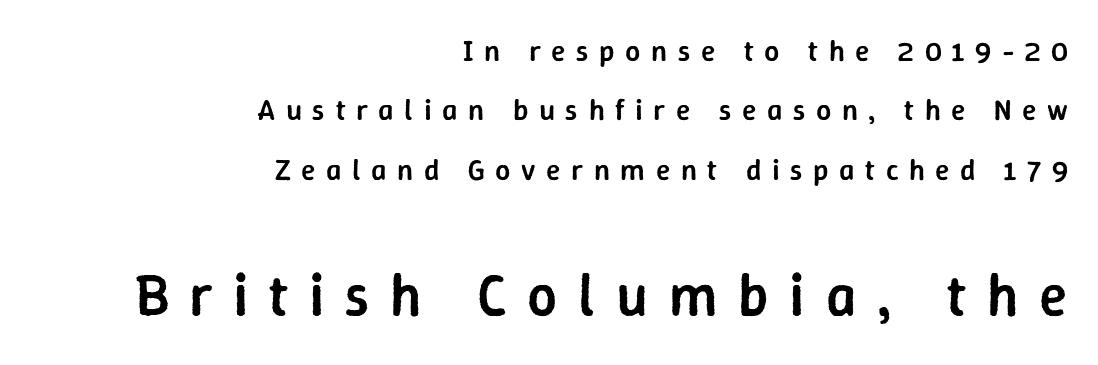
{"serif": "no", "italic": "no", "bold": "semi", "weight": "semibold", "width": "normal", "stroke_contrast": "low", "x_height": "medium", "monospaced": "no", "underline": "no", "align": "right", "line_spacing": "loose", "line_spacing_ratio": 1.98, "letter_spacing": "wide", "letter_spacing_em": 0.35, "larger_block": "second", "size_ratio": 1.97, "glyph_px": 59}
